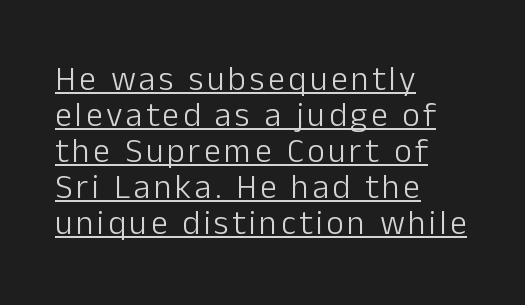
{"serif": "no", "italic": "no", "bold": "no", "weight": "light", "width": "normal", "stroke_contrast": "low", "x_height": "medium", "monospaced": "no", "underline": "yes", "align": "left", "line_spacing": "tight", "line_spacing_ratio": 1.06, "glyph_px": 34}
